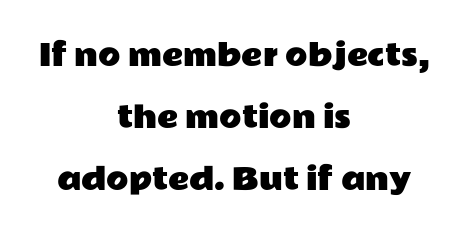
{"serif": "no", "italic": "no", "width": "wide", "stroke_contrast": "low", "x_height": "medium", "monospaced": "no", "underline": "no", "align": "center", "line_spacing": "loose", "line_spacing_ratio": 2.14, "letter_spacing": "normal", "letter_spacing_em": 0.0, "glyph_px": 29}
